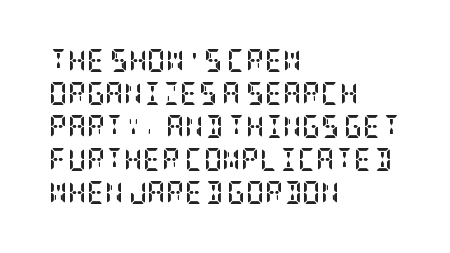
The image shows 23 px bold type, upright; set left-aligned, normal line spacing (1.43x), normal letter spacing, not underlined.
